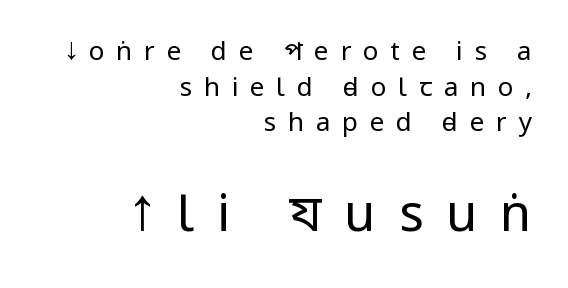
Q: Is the text bold? A: No.
Q: Is the text italic (slanted)? A: No, it is upright.
Q: Is the typeface a serif or a sans-serif typeface? A: Sans-serif.
Q: Is the text underlined? A: No.
Q: How is the paragraph aligned? A: Right-aligned.
Q: Is the spacing between letters normal or unusually wide? A: Unusually wide.
Q: Is the spacing between lines tight, normal or loose? A: Normal.
Q: Which block of text is set in a larger size, the first (top) or the second (bottom)? A: The second (bottom) one.
Q: Width (condensed, normal, or wide)? A: Condensed.
Q: Stroke contrast? A: Low.
Q: x-height? A: Large.
Q: Monospaced? A: No.
